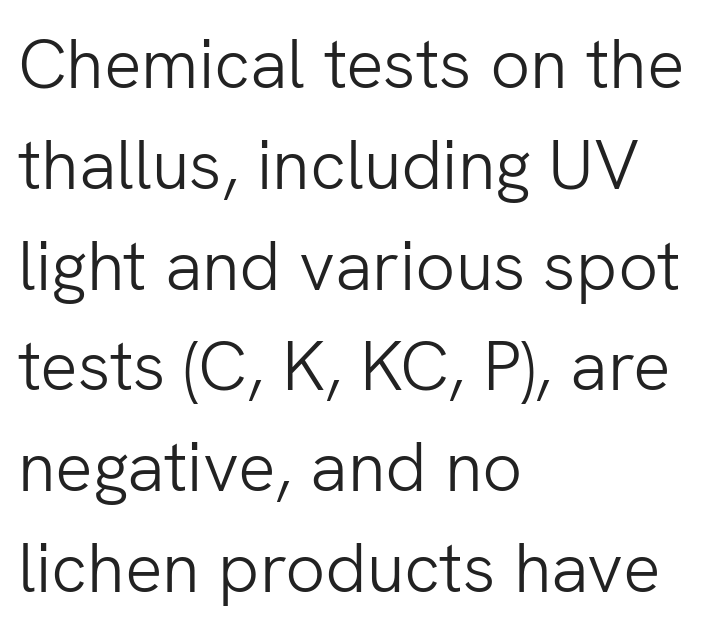
The image shows 70 px light sans-serif type, upright; set left-aligned, normal line spacing (1.44x), normal letter spacing, not underlined; low stroke contrast and a medium x-height.
